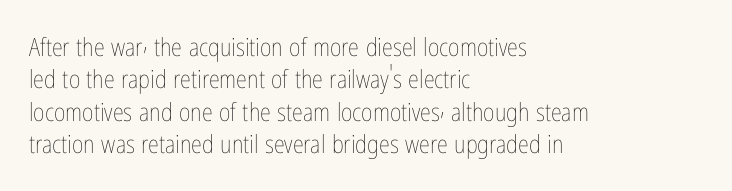
Q: Is the text bold? A: No.
Q: Is the text italic (slanted)? A: No, it is upright.
Q: Is the text underlined? A: No.
Q: How is the paragraph aligned? A: Left-aligned.
Q: Is the spacing between letters normal or unusually wide? A: Normal.
Q: Is the spacing between lines tight, normal or loose? A: Normal.
